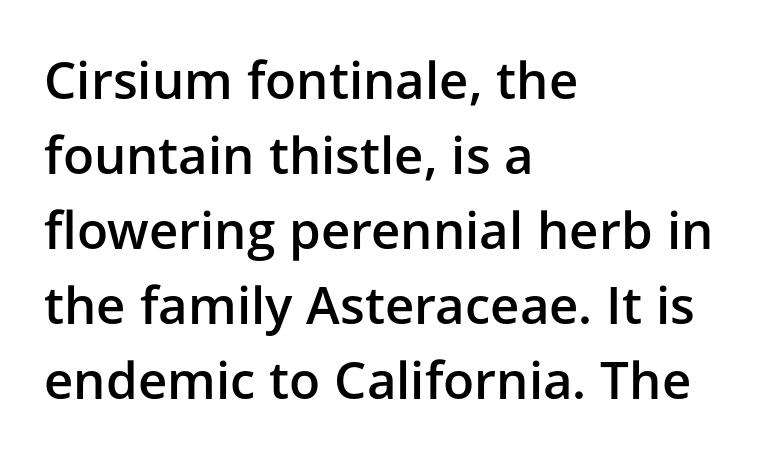
The image shows 51 px semibold sans-serif type, upright; set left-aligned, normal line spacing (1.47x), normal letter spacing, not underlined; low stroke contrast and a medium x-height.
